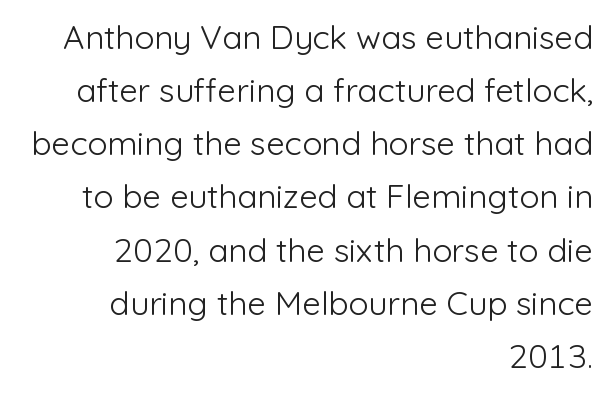
{"serif": "no", "italic": "no", "bold": "no", "weight": "light", "width": "normal", "stroke_contrast": "low", "x_height": "medium", "monospaced": "no", "underline": "no", "align": "right", "line_spacing": "normal", "line_spacing_ratio": 1.61, "letter_spacing": "normal", "letter_spacing_em": 0.0, "glyph_px": 33}
